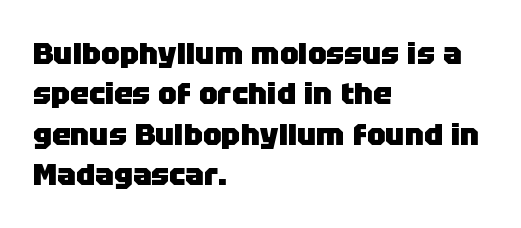
Compared with typical paragraphs, the rows here are spaced about the same. Visually the block forms a straight wall on the left and a jagged coastline on the right. Check the space under the baseline: it is left empty. Compared with typical body copy, the letter spacing here is the same.
